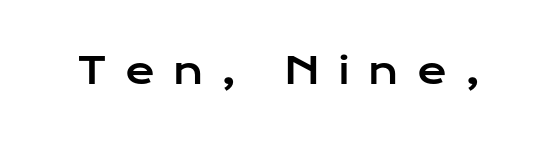
Q: Is the text italic (slanted)? A: No, it is upright.
Q: Is the typeface a serif or a sans-serif typeface? A: Sans-serif.
Q: Is the text underlined? A: No.
Q: Is the spacing between letters normal or unusually wide? A: Unusually wide.
Q: Width (condensed, normal, or wide)? A: Wide.
Q: Stroke contrast? A: Low.
Q: x-height? A: Medium.
Q: Monospaced? A: No.
